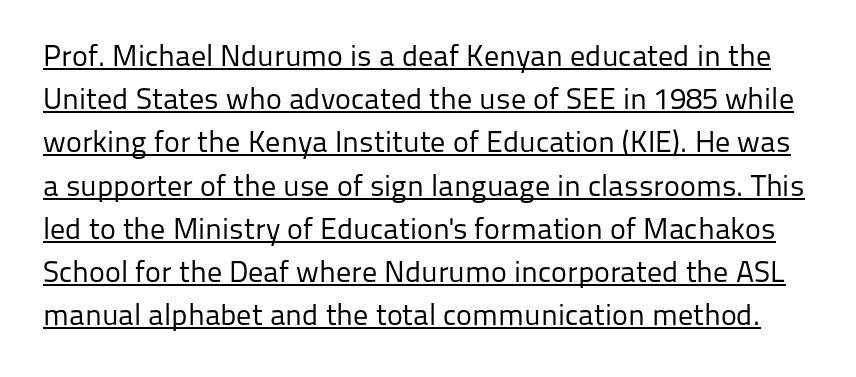
Q: Is the text bold? A: No.
Q: Is the text italic (slanted)? A: No, it is upright.
Q: Is the typeface a serif or a sans-serif typeface? A: Sans-serif.
Q: Is the text underlined? A: Yes.
Q: Is the spacing between letters normal or unusually wide? A: Normal.
Q: Is the spacing between lines tight, normal or loose? A: Normal.
Q: Width (condensed, normal, or wide)? A: Normal.
Q: Stroke contrast? A: Low.
Q: x-height? A: Medium.
Q: Monospaced? A: No.
